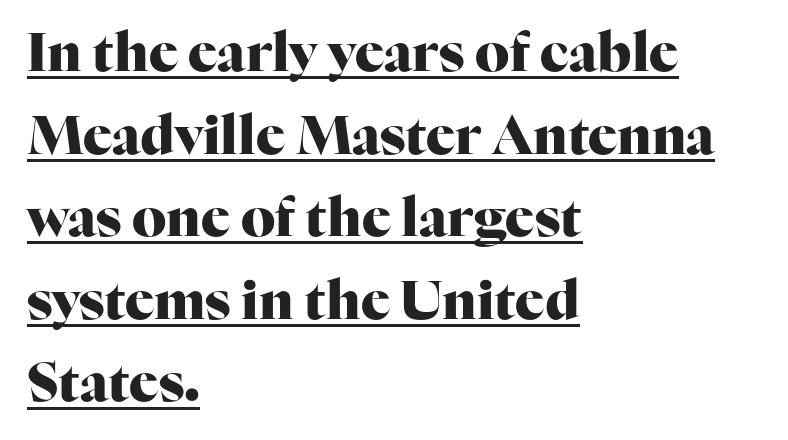
The image shows 54 px heavy serif type, upright; set left-aligned, normal line spacing (1.53x), normal letter spacing, underlined; high stroke contrast and a medium x-height.
